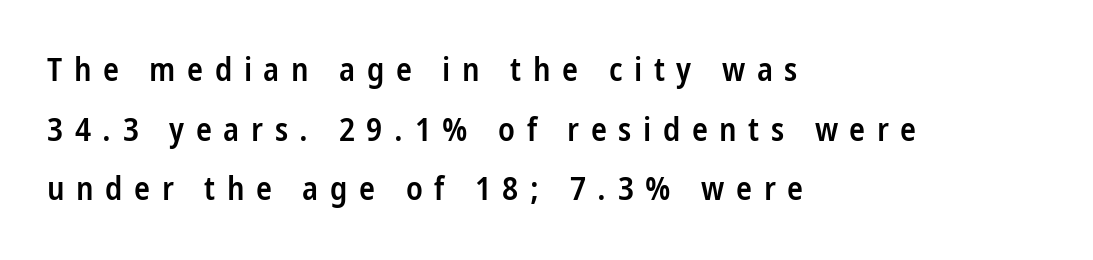
{"serif": "no", "italic": "no", "bold": "semi", "weight": "semibold", "width": "condensed", "stroke_contrast": "low", "x_height": "medium", "monospaced": "no", "underline": "no", "align": "left", "line_spacing_ratio": 1.81, "letter_spacing": "wide", "letter_spacing_em": 0.35, "glyph_px": 33}
